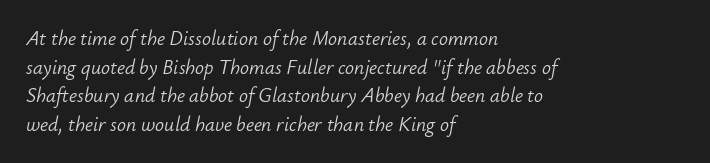
The image shows 20 px text type, italic (leaning right); set left-aligned, normal line spacing (1.43x), normal letter spacing, not underlined.
